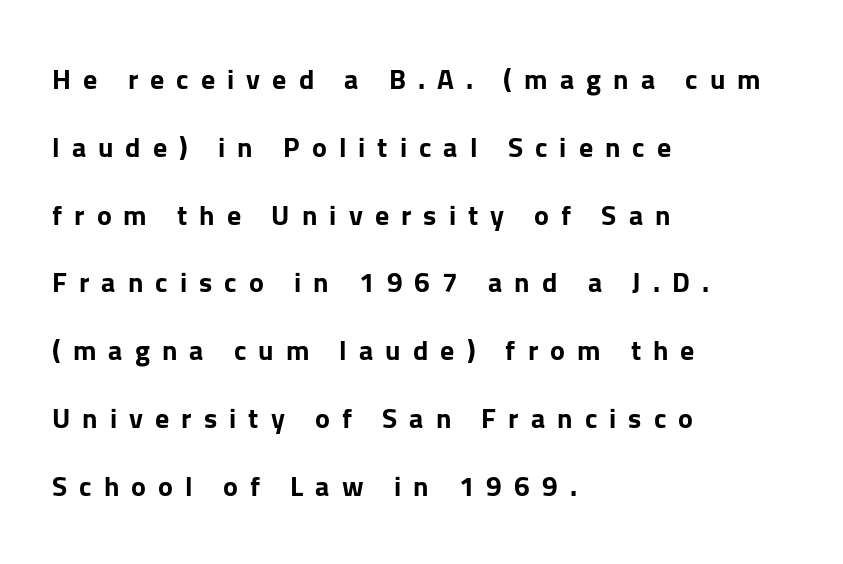
{"serif": "no", "italic": "no", "bold": "yes", "weight": "bold", "width": "normal", "stroke_contrast": "low", "x_height": "medium", "monospaced": "no", "underline": "no", "align": "left", "line_spacing": "loose", "line_spacing_ratio": 2.42, "letter_spacing": "wide", "letter_spacing_em": 0.43, "glyph_px": 28}
